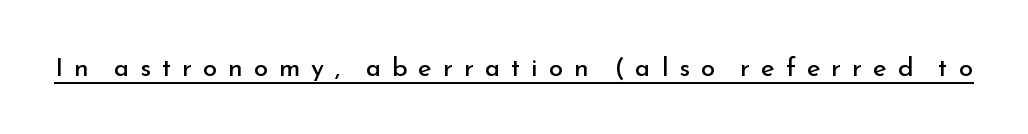
Q: Is the text bold? A: No.
Q: Is the text italic (slanted)? A: No, it is upright.
Q: Is the text underlined? A: Yes.
Q: Is the spacing between letters normal or unusually wide? A: Unusually wide.
